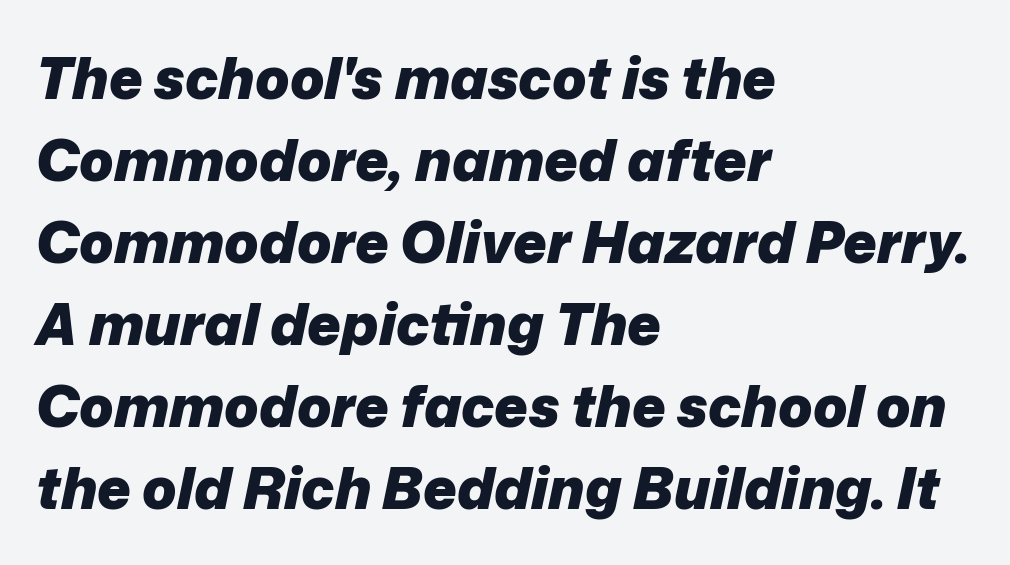
{"italic": "yes", "lean": "right", "slant_degrees": 12, "bold": "yes", "weight": "heavy", "width": "normal", "stroke_contrast": "low", "x_height": "medium", "monospaced": "no", "underline": "no", "align": "left", "line_spacing": "normal", "line_spacing_ratio": 1.44, "letter_spacing": "normal", "letter_spacing_em": 0.0, "glyph_px": 57}
